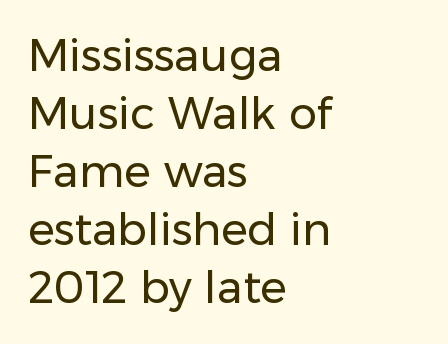
Italic: no, the glyphs are upright roman. Vertical stems look standard width or narrower in stroke. Regular leading. This rendering uses left alignment, leaving the right contour irregular. In terms of letterform style, serifs are entirely absent. Plain, unruled lines of type.
